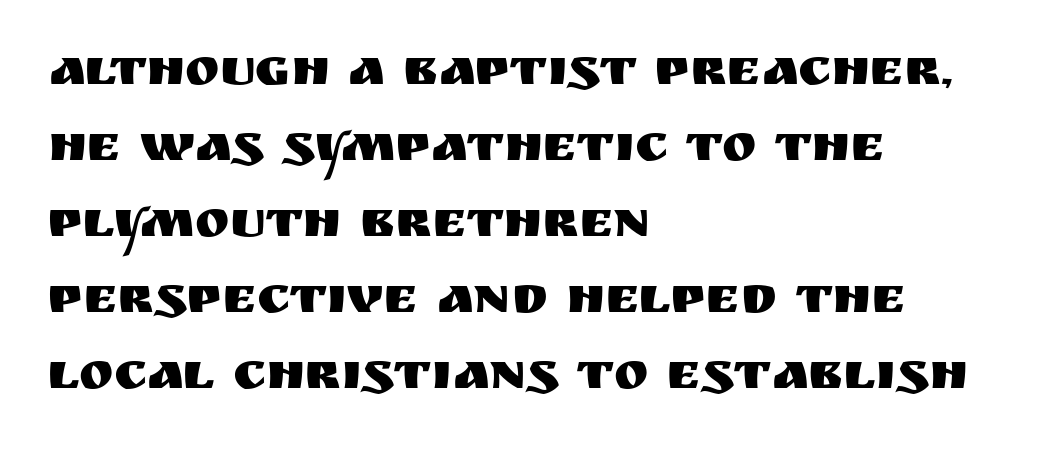
The image shows 52 px sans-serif type, upright; set left-aligned, normal line spacing (1.46x), normal letter spacing, not underlined; medium stroke contrast and a large x-height.
